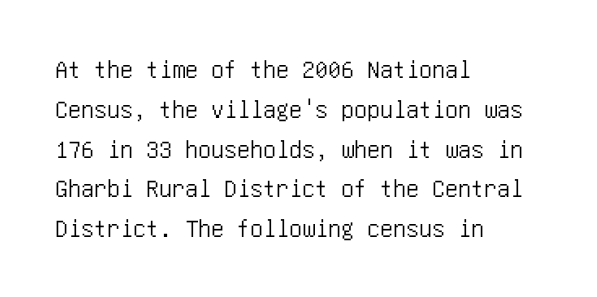
The image shows 26 px text type, upright; set left-aligned, normal line spacing (1.53x), normal letter spacing, not underlined.
